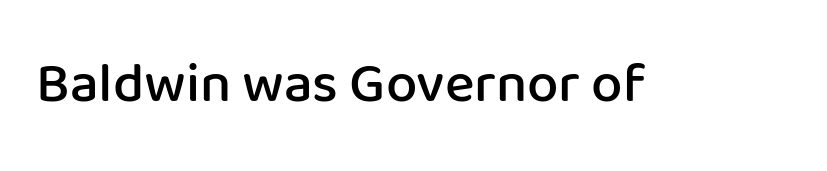
{"serif": "no", "italic": "no", "bold": "semi", "weight": "semibold", "width": "normal", "stroke_contrast": "low", "x_height": "medium", "monospaced": "no", "underline": "no", "letter_spacing": "normal", "letter_spacing_em": 0.0, "glyph_px": 56}
